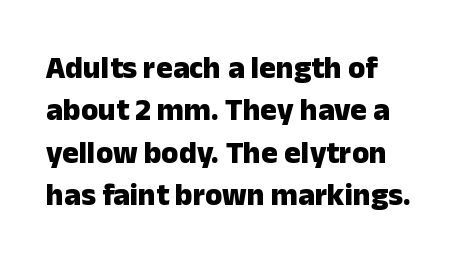
The image shows 31 px heavy sans-serif type, upright; set left-aligned, normal line spacing (1.37x), normal letter spacing, not underlined; low stroke contrast and a medium x-height.
